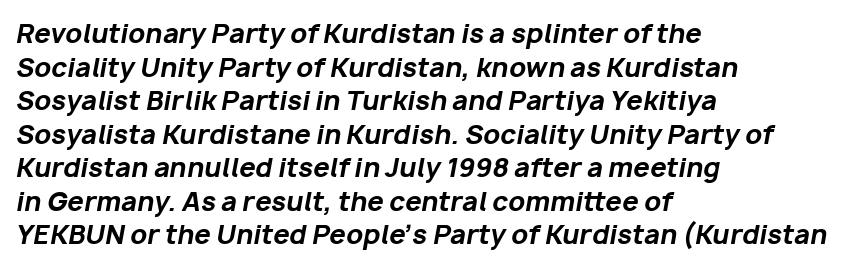
Q: Is the text bold? A: Yes.
Q: Is the text italic (slanted)? A: Yes, it leans right by about 10 degrees.
Q: Is the text underlined? A: No.
Q: How is the paragraph aligned? A: Left-aligned.
Q: Is the spacing between letters normal or unusually wide? A: Normal.
Q: Is the spacing between lines tight, normal or loose? A: Normal.
